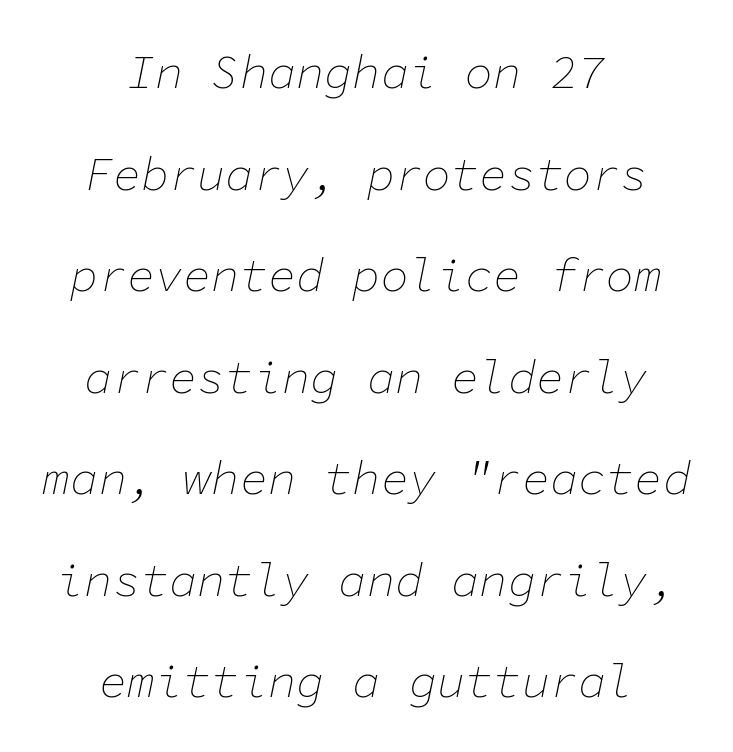
{"italic": "yes", "lean": "right", "slant_degrees": 11, "bold": "no", "weight": "thin", "width": "normal", "stroke_contrast": "low", "x_height": "medium", "monospaced": "yes", "underline": "no", "align": "center", "line_spacing": "loose", "line_spacing_ratio": 2.16, "letter_spacing": "normal", "letter_spacing_em": 0.0, "glyph_px": 47}
